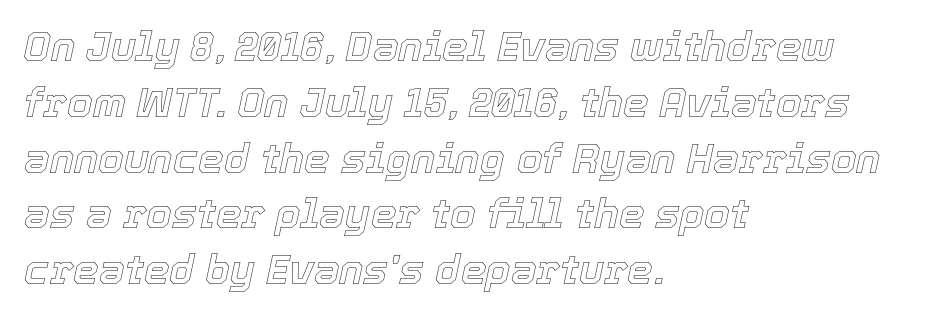
Q: Is the text italic (slanted)? A: Yes, it leans right by about 12 degrees.
Q: Is the text underlined? A: No.
Q: How is the paragraph aligned? A: Left-aligned.
Q: Is the spacing between letters normal or unusually wide? A: Normal.
Q: Is the spacing between lines tight, normal or loose? A: Normal.
Q: Width (condensed, normal, or wide)? A: Normal.
Q: x-height? A: Medium.
Q: Monospaced? A: No.
